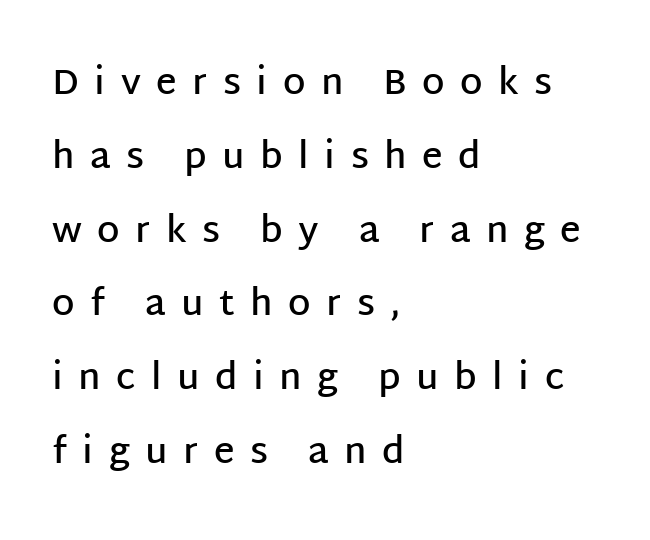
{"serif": "no", "italic": "no", "bold": "semi", "weight": "semibold", "width": "normal", "stroke_contrast": "low", "x_height": "large", "monospaced": "no", "underline": "no", "align": "left", "line_spacing": "loose", "line_spacing_ratio": 2.05, "letter_spacing": "wide", "letter_spacing_em": 0.43, "glyph_px": 36}
